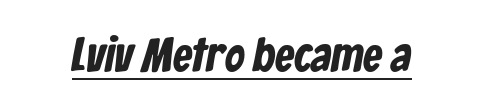
The image shows 48 px condensed sans-serif type; set normal letter spacing, underlined; low stroke contrast and a medium x-height.
